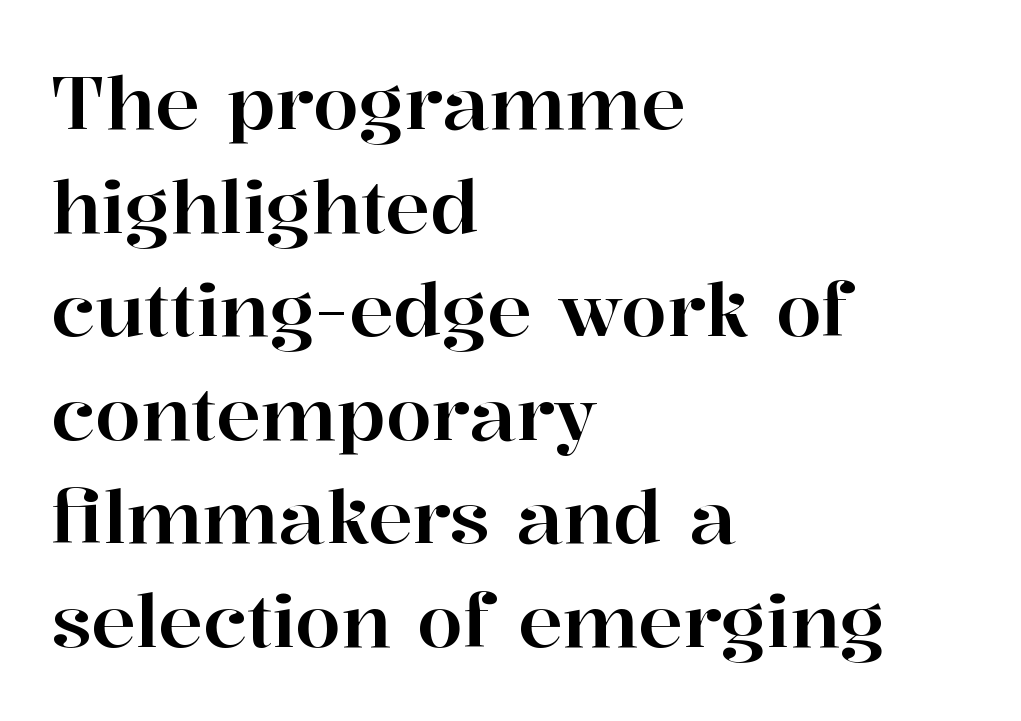
Q: Is the text italic (slanted)? A: No, it is upright.
Q: Is the typeface a serif or a sans-serif typeface? A: Serif.
Q: Is the text underlined? A: No.
Q: How is the paragraph aligned? A: Left-aligned.
Q: Is the spacing between letters normal or unusually wide? A: Normal.
Q: Is the spacing between lines tight, normal or loose? A: Normal.
Q: Width (condensed, normal, or wide)? A: Normal.
Q: Stroke contrast? A: High.
Q: x-height? A: Medium.
Q: Monospaced? A: No.
